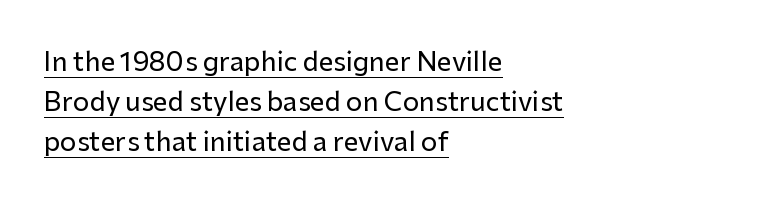
{"italic": "no", "underline": "yes", "align": "left", "line_spacing": "normal", "line_spacing_ratio": 1.54, "letter_spacing": "normal", "letter_spacing_em": 0.0, "glyph_px": 26}
